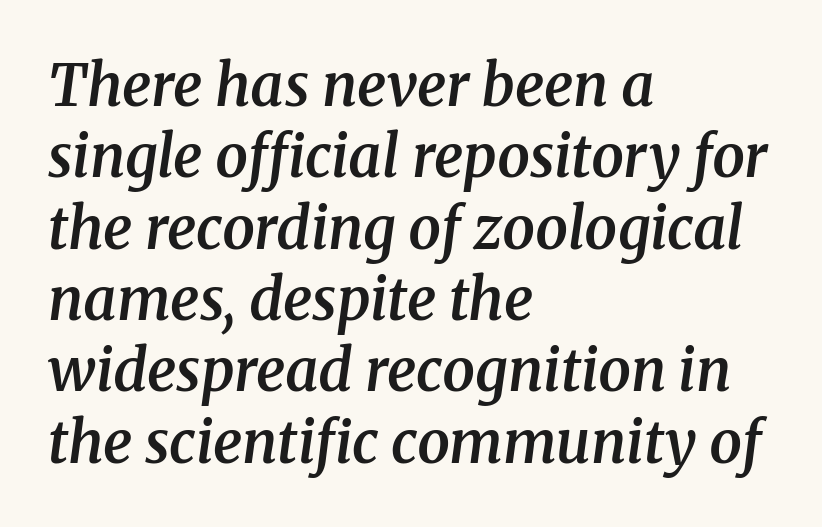
The image shows 58 px semibold serif type, italic (leaning right); set left-aligned, line spacing 1.23x, normal letter spacing, not underlined; medium stroke contrast and a medium x-height.
